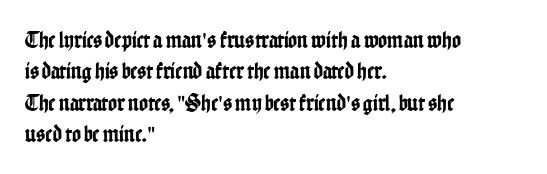
The image shows 24 px text type, upright; set left-aligned, normal line spacing (1.31x), normal letter spacing, not underlined.
